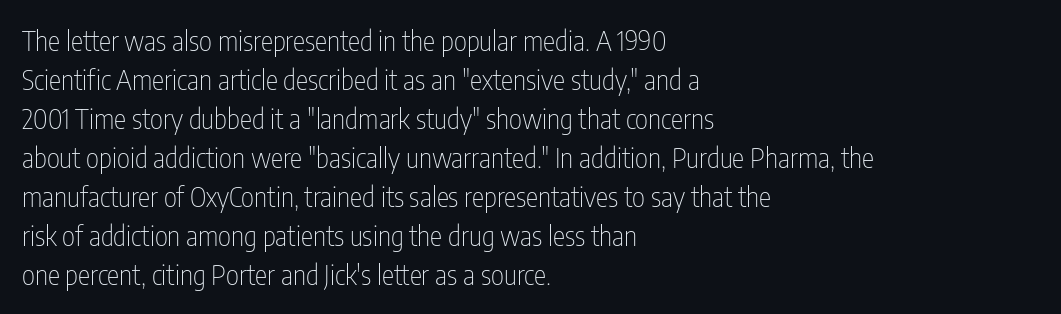
The image shows 28 px thin, condensed sans-serif type, upright; set left-aligned, normal line spacing (1.39x), normal letter spacing, not underlined; low stroke contrast and a medium x-height.
